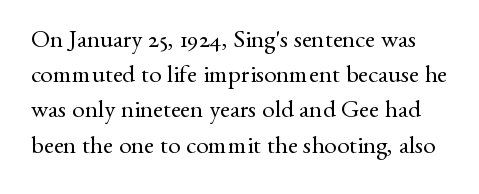
The weight tops out at a normal text grade. Check the space under the baseline: it is left empty. Inter-character spacing is left at the font's built-in metrics. Honestly, the row spacing looks completely unremarkable. The type sits square on the baseline with zero lean.
